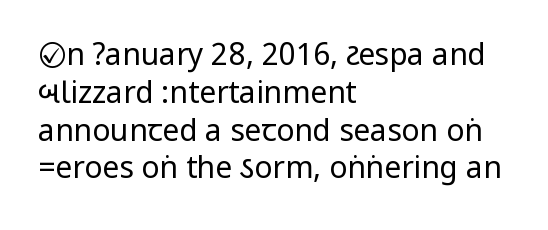
The image shows 30 px regular-weight, condensed sans-serif type, upright; set left-aligned, normal line spacing (1.26x), normal letter spacing, not underlined; low stroke contrast.
